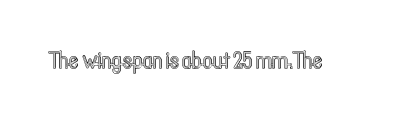
{"italic": "no", "underline": "no", "letter_spacing": "normal", "letter_spacing_em": 0.0, "glyph_px": 24}
